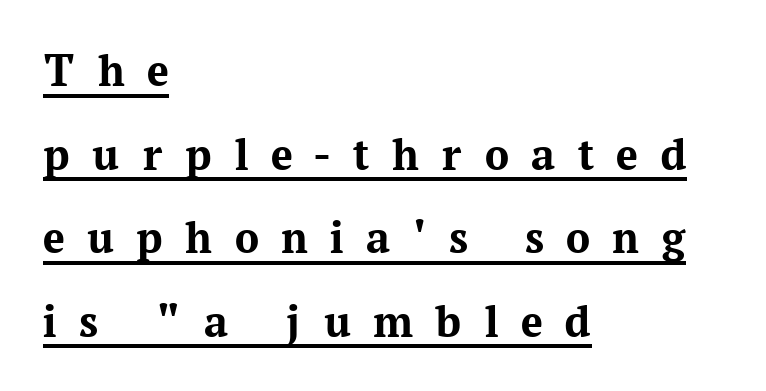
Observe the wide spacing: letters keep a clear distance from each other. The glyphs in this specimen are seriffed. The rendering uses natural spacing where letterforms have individual widths. Look at the stroke-to-counter ratio: heavy, a bold. Glance below the letters and you will spot a drawn line. When letters stand straight like this, we call the style roman or upright.
